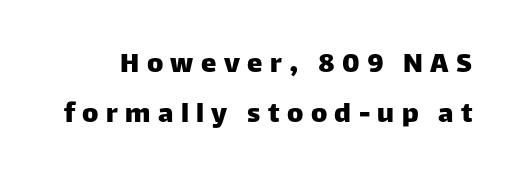
{"serif": "no", "italic": "no", "width": "normal", "stroke_contrast": "low", "x_height": "large", "monospaced": "no", "underline": "no", "line_spacing": "normal", "line_spacing_ratio": 1.62, "letter_spacing": "wide", "letter_spacing_em": 0.24, "glyph_px": 31}
